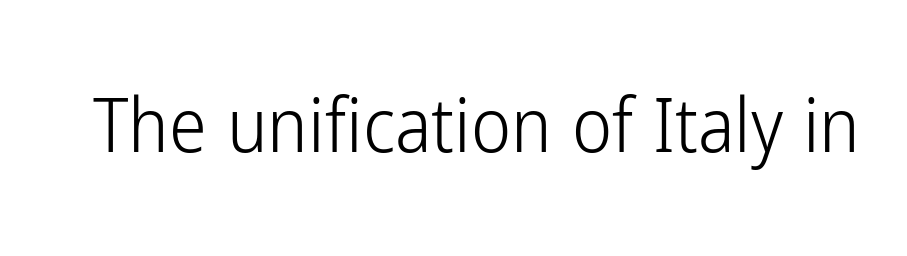
The gaps between neighbouring characters are ordinary and unremarkable. Posture: upright roman. The strokes are not fattened; the text isn't bold. Underlining? Definitely not there.
